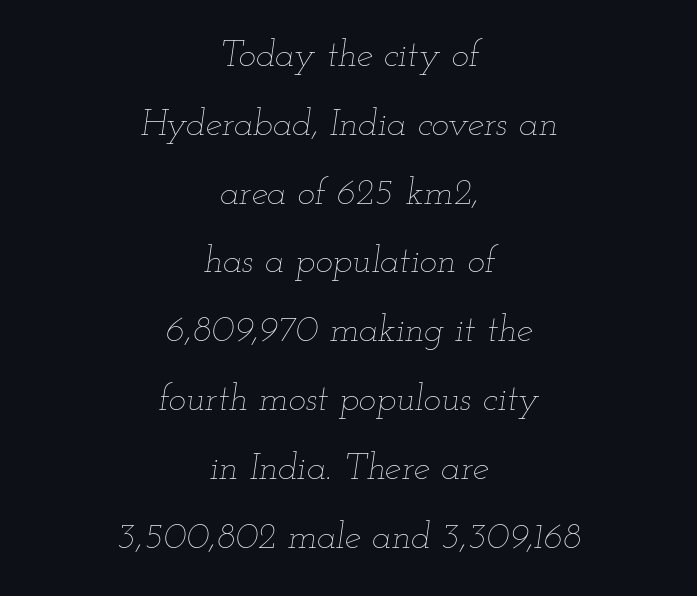
The image shows 37 px thin, wide type, italic (leaning right); set centered, line spacing 1.86x, normal letter spacing, not underlined; low stroke contrast and a small x-height.
